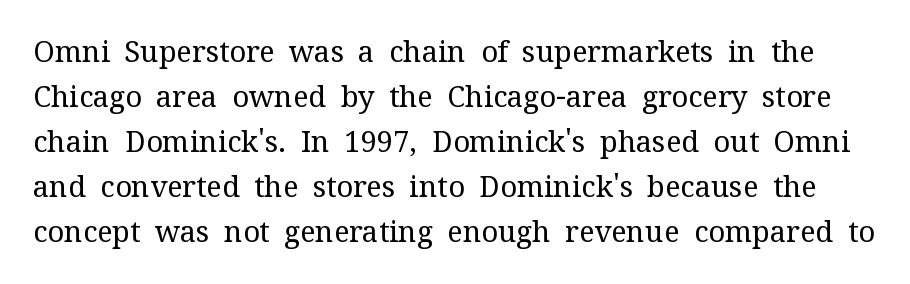
{"serif": "yes", "italic": "no", "bold": "no", "weight": "regular", "width": "normal", "stroke_contrast": "medium", "x_height": "medium", "monospaced": "no", "underline": "no", "line_spacing": "normal", "line_spacing_ratio": 1.55, "letter_spacing": "normal", "letter_spacing_em": 0.0, "glyph_px": 29}
